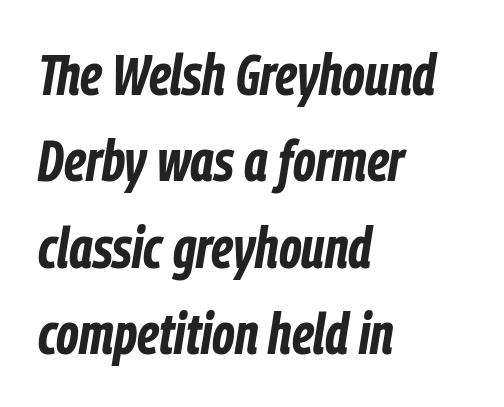
Q: Is the text bold? A: Yes.
Q: Is the text italic (slanted)? A: Yes, it leans right by about 9 degrees.
Q: Is the text underlined? A: No.
Q: How is the paragraph aligned? A: Left-aligned.
Q: Is the spacing between letters normal or unusually wide? A: Normal.
Q: Is the spacing between lines tight, normal or loose? A: Normal.
Q: Width (condensed, normal, or wide)? A: Condensed.
Q: Stroke contrast? A: Low.
Q: x-height? A: Medium.
Q: Monospaced? A: No.
